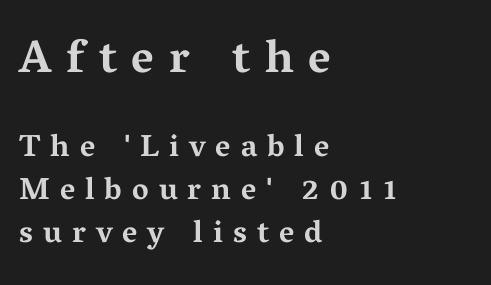
The image shows 46 px bold, wide serif type, upright; set left-aligned, normal line spacing (1.39x), unusually wide letter spacing (+0.32 em), not underlined; the first (top) block is 1.48x larger; medium stroke contrast and a medium x-height.
